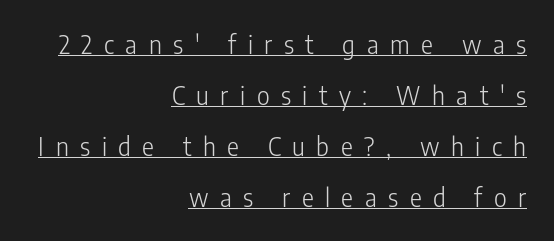
Q: Is the text bold? A: No.
Q: Is the text italic (slanted)? A: No, it is upright.
Q: Is the text underlined? A: Yes.
Q: How is the paragraph aligned? A: Right-aligned.
Q: Is the spacing between letters normal or unusually wide? A: Unusually wide.
Q: Is the spacing between lines tight, normal or loose? A: Loose.
